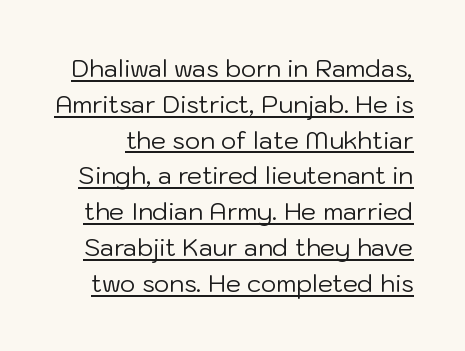
{"italic": "no", "bold": "no", "underline": "yes", "line_spacing": "normal", "line_spacing_ratio": 1.49, "letter_spacing": "normal", "letter_spacing_em": 0.0, "glyph_px": 24}
